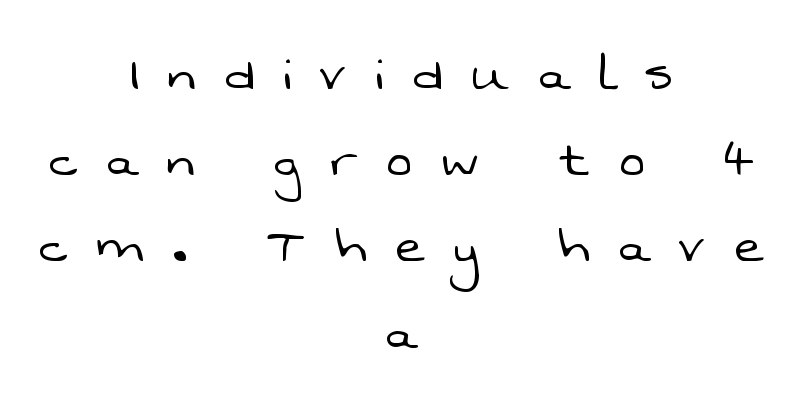
{"serif": "no", "bold": "no", "weight": "light", "width": "normal", "stroke_contrast": "low", "x_height": "medium", "monospaced": "no", "underline": "no", "align": "center", "line_spacing": "normal", "line_spacing_ratio": 1.39, "letter_spacing": "wide", "letter_spacing_em": 0.48, "glyph_px": 62}
